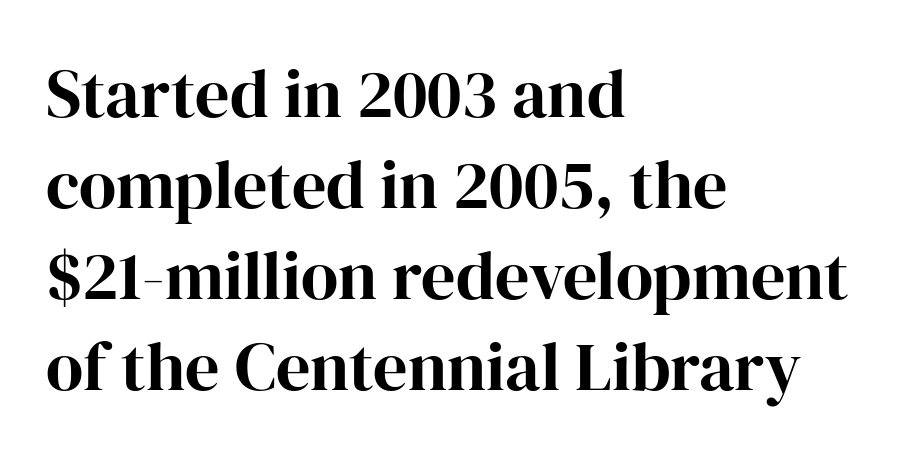
Q: Is the text italic (slanted)? A: No, it is upright.
Q: Is the typeface a serif or a sans-serif typeface? A: Serif.
Q: Is the text underlined? A: No.
Q: How is the paragraph aligned? A: Left-aligned.
Q: Is the spacing between letters normal or unusually wide? A: Normal.
Q: Is the spacing between lines tight, normal or loose? A: Normal.
Q: Width (condensed, normal, or wide)? A: Normal.
Q: Stroke contrast? A: High.
Q: x-height? A: Medium.
Q: Monospaced? A: No.
